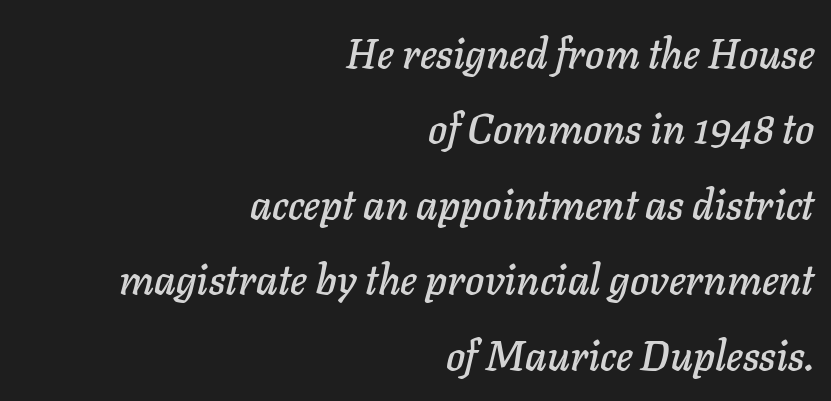
{"italic": "yes", "lean": "right", "slant_degrees": 11, "width": "normal", "stroke_contrast": "low", "x_height": "medium", "monospaced": "no", "underline": "no", "align": "right", "line_spacing_ratio": 1.84, "letter_spacing": "normal", "letter_spacing_em": 0.0, "glyph_px": 41}
